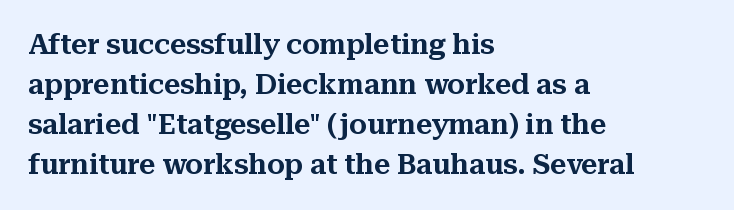
Leftover space on each line is placed entirely after the last word. The strip under each line holds only bare page. Regarding serifs, this sample has them. The leading is moderate, giving the passage an even texture. Posture: vertical. The type is set solid horizontally, with unmodified tracking.
